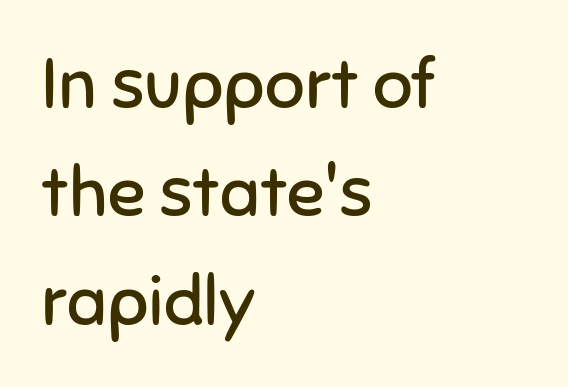
{"serif": "no", "italic": "no", "bold": "no", "weight": "regular", "width": "normal", "stroke_contrast": "low", "x_height": "medium", "monospaced": "no", "underline": "no", "align": "left", "line_spacing": "normal", "line_spacing_ratio": 1.55, "letter_spacing": "normal", "letter_spacing_em": 0.0, "glyph_px": 70}
